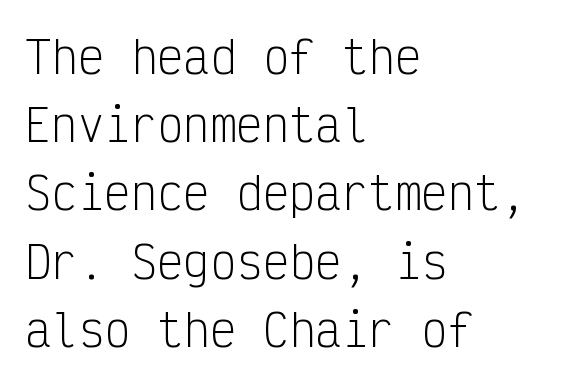
The letters march in equal steps, a hallmark of fixed-pitch type. If you drew a line through each stem, it would be perfectly vertical. The cut favours lightness, reaching ordinary text weight at its darkest. Beneath every word, the page is bare. Each letter's strokes conclude bluntly, with no projecting serifs.
